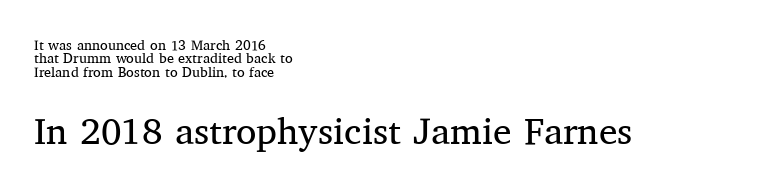
Q: Is the text bold? A: No.
Q: Is the text italic (slanted)? A: No, it is upright.
Q: Is the typeface a serif or a sans-serif typeface? A: Serif.
Q: Is the text underlined? A: No.
Q: How is the paragraph aligned? A: Left-aligned.
Q: Is the spacing between letters normal or unusually wide? A: Normal.
Q: Is the spacing between lines tight, normal or loose? A: Tight.
Q: Which block of text is set in a larger size, the first (top) or the second (bottom)? A: The second (bottom) one.
Q: Width (condensed, normal, or wide)? A: Normal.
Q: Stroke contrast? A: Medium.
Q: x-height? A: Medium.
Q: Monospaced? A: No.
